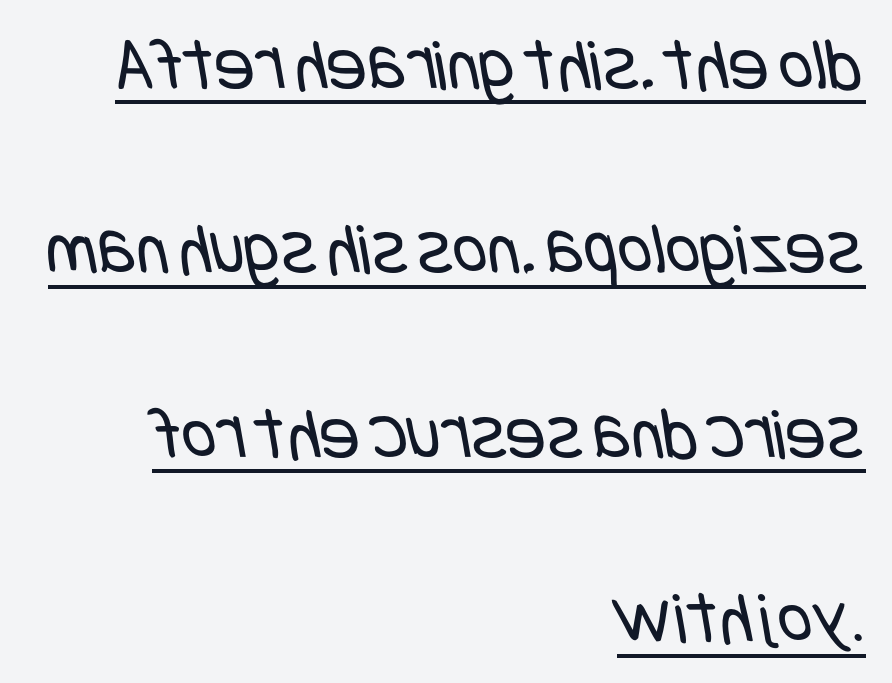
Q: Is the text bold? A: No.
Q: Is the typeface a serif or a sans-serif typeface? A: Sans-serif.
Q: Is the text underlined? A: Yes.
Q: How is the paragraph aligned? A: Right-aligned.
Q: Is the spacing between letters normal or unusually wide? A: Normal.
Q: Is the spacing between lines tight, normal or loose? A: Loose.
Q: Width (condensed, normal, or wide)? A: Condensed.
Q: Stroke contrast? A: Low.
Q: x-height? A: Large.
